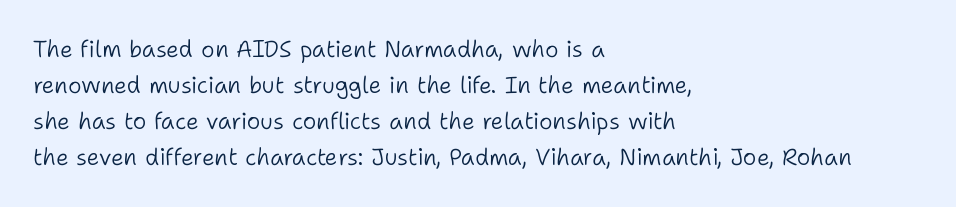
{"italic": "no", "bold": "no", "underline": "no", "align": "left", "line_spacing": "normal", "line_spacing_ratio": 1.57, "letter_spacing": "normal", "letter_spacing_em": 0.0, "glyph_px": 23}
